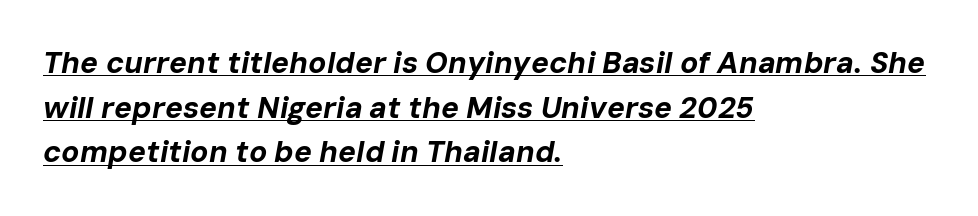
The image shows 30 px bold type, italic (leaning right); set left-aligned, normal line spacing (1.49x), normal letter spacing, underlined; low stroke contrast and a medium x-height.
